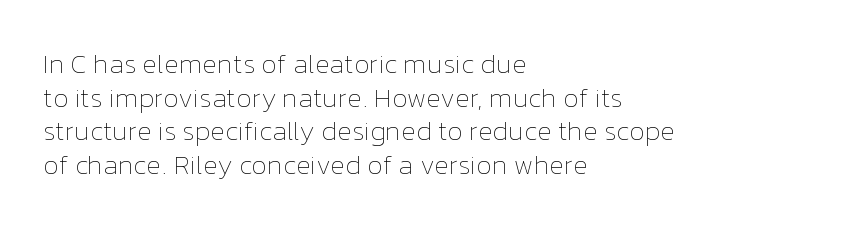
Whoever set this chose a conventional vertical rhythm. Each stroke keeps to a modest, everyday thickness or less. Is there any slant? The stems are plumb. Any mark beneath the type? The region is blank. Horizontal alignment here is leftward, the default for most running prose.
